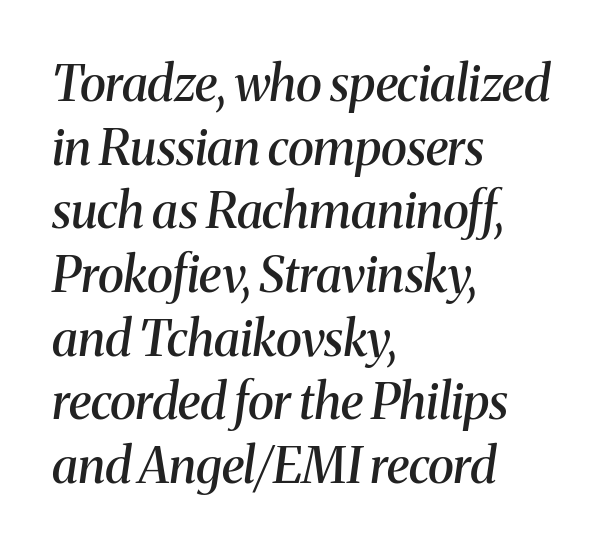
The image shows 49 px semibold serif type, italic (leaning right); set left-aligned, normal line spacing (1.3x), normal letter spacing, not underlined; medium stroke contrast and a medium x-height.
